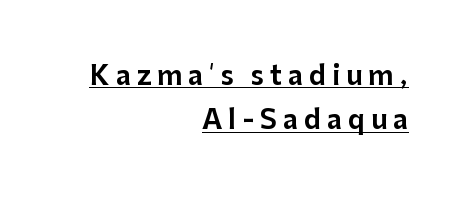
The glyphs are accompanied by a horizontal stroke just below them. The rag falls on the left side of this text block. Is the letter spacing exaggerated? Yes — the characters are pushed far apart. No italicization has been applied; the sample stays upright.
